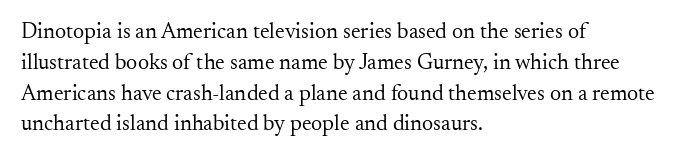
The image shows 22 px text type, upright; set left-aligned, normal line spacing (1.4x), normal letter spacing, not underlined.
